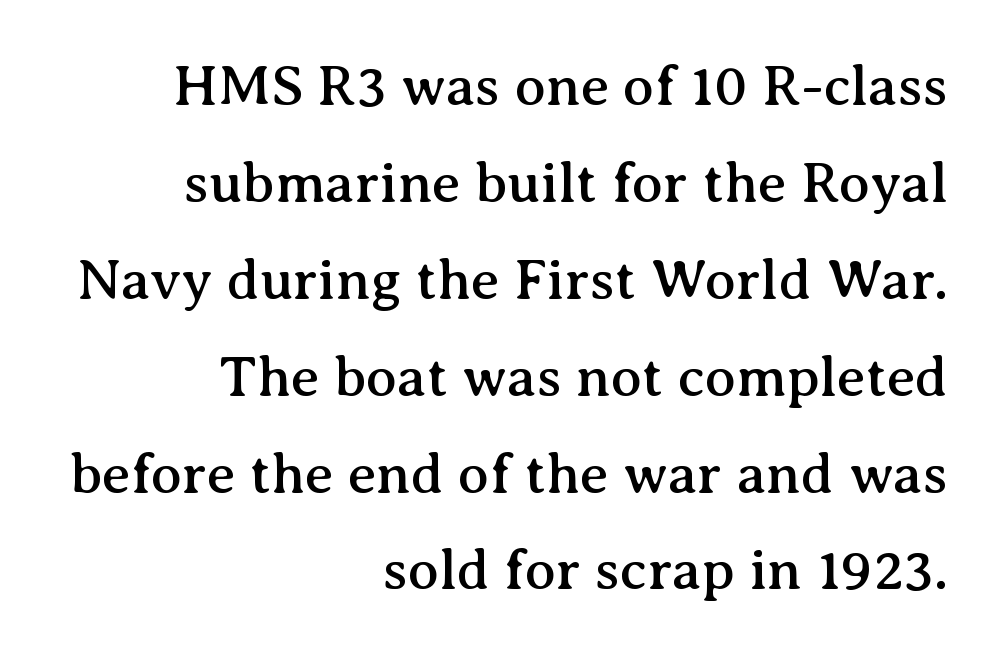
{"serif": "yes", "italic": "no", "width": "normal", "stroke_contrast": "medium", "x_height": "medium", "monospaced": "no", "underline": "no", "align": "right", "line_spacing": "normal", "line_spacing_ratio": 1.7, "letter_spacing": "normal", "letter_spacing_em": 0.0, "glyph_px": 57}
